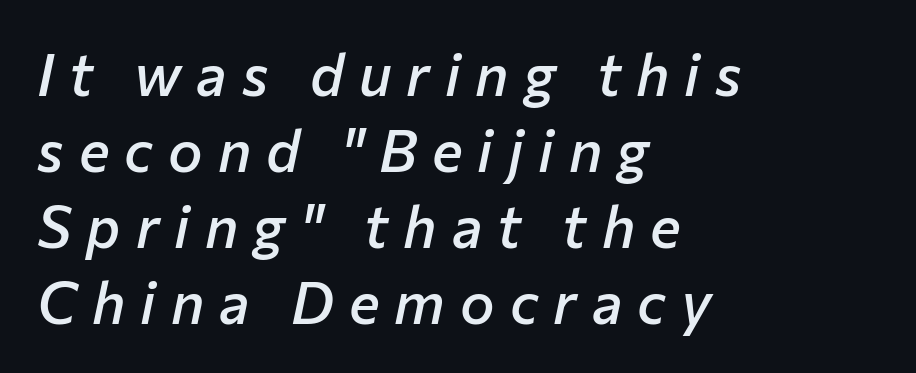
The image shows 58 px semibold type, italic (leaning right); set left-aligned, normal line spacing (1.31x), unusually wide letter spacing (+0.26 em), not underlined; low stroke contrast and a medium x-height.
